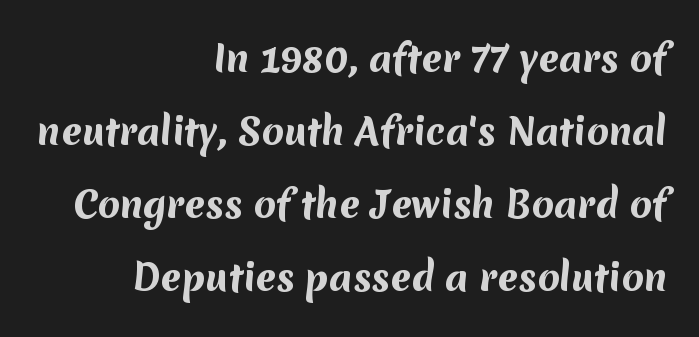
The image shows 36 px bold sans-serif type; set right-aligned, loose line spacing (2.03x), normal letter spacing, not underlined; medium stroke contrast and a medium x-height.
